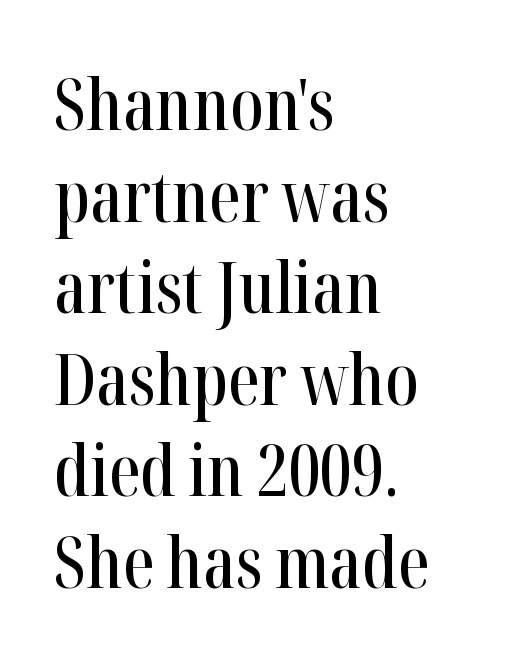
What's the leading like? Ordinary, nothing unusual. Short and long lines alike share a common starting point at left. No word sits above an underline. Regarding serifs, this sample has them.
